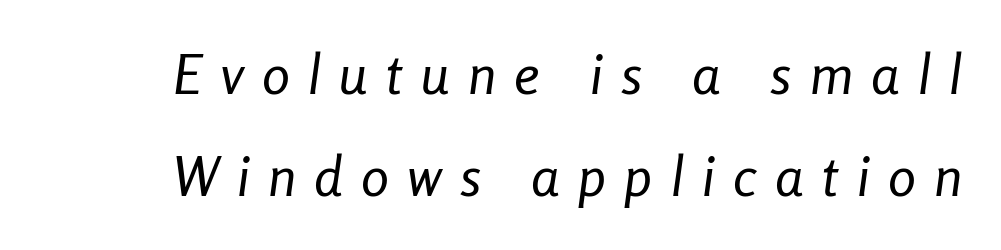
Q: Is the text bold? A: No.
Q: Is the text italic (slanted)? A: Yes, it leans right by about 8 degrees.
Q: Is the text underlined? A: No.
Q: Is the spacing between letters normal or unusually wide? A: Unusually wide.
Q: Width (condensed, normal, or wide)? A: Condensed.
Q: Stroke contrast? A: Low.
Q: x-height? A: Medium.
Q: Monospaced? A: No.
